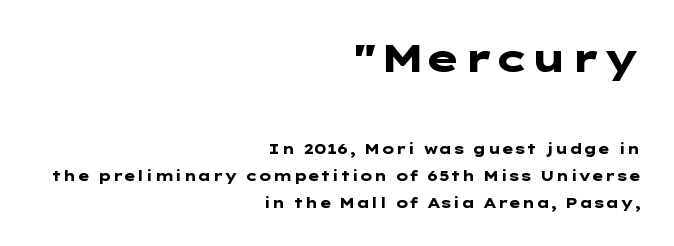
{"serif": "no", "italic": "no", "bold": "yes", "weight": "heavy", "width": "wide", "stroke_contrast": "low", "x_height": "medium", "underline": "no", "align": "right", "line_spacing": "loose", "line_spacing_ratio": 1.94, "letter_spacing": "normal", "letter_spacing_em": 0.0, "larger_block": "first", "size_ratio": 2.79, "glyph_px": 39}
